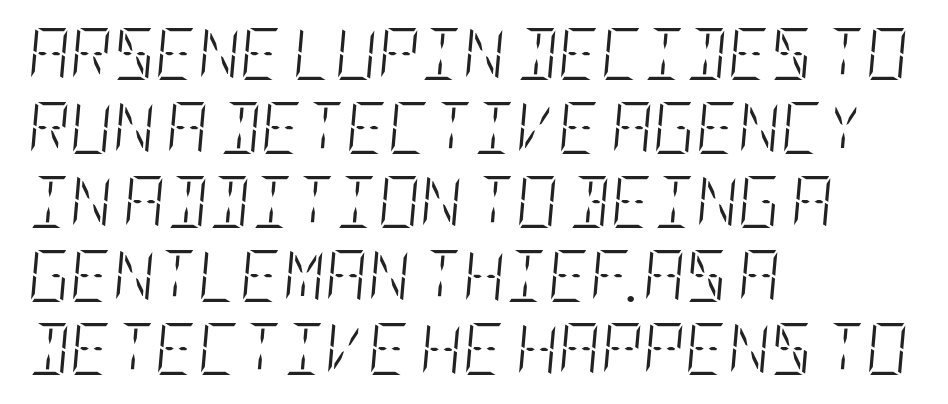
Q: Is the text bold? A: No.
Q: Is the text italic (slanted)? A: Yes, it leans right by about 5 degrees.
Q: Is the text underlined? A: No.
Q: How is the paragraph aligned? A: Left-aligned.
Q: Is the spacing between letters normal or unusually wide? A: Normal.
Q: Is the spacing between lines tight, normal or loose? A: Normal.
Q: Width (condensed, normal, or wide)? A: Condensed.
Q: Stroke contrast? A: Low.
Q: x-height? A: Large.
